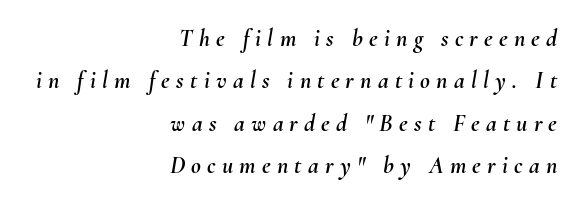
Only glyphs here, with clear space below each row. The paragraph shown leans on its right margin. The gaps between neighbouring characters are conspicuously large. Notice how the stems are inclined rather than vertical — that's the hallmark of italics.
